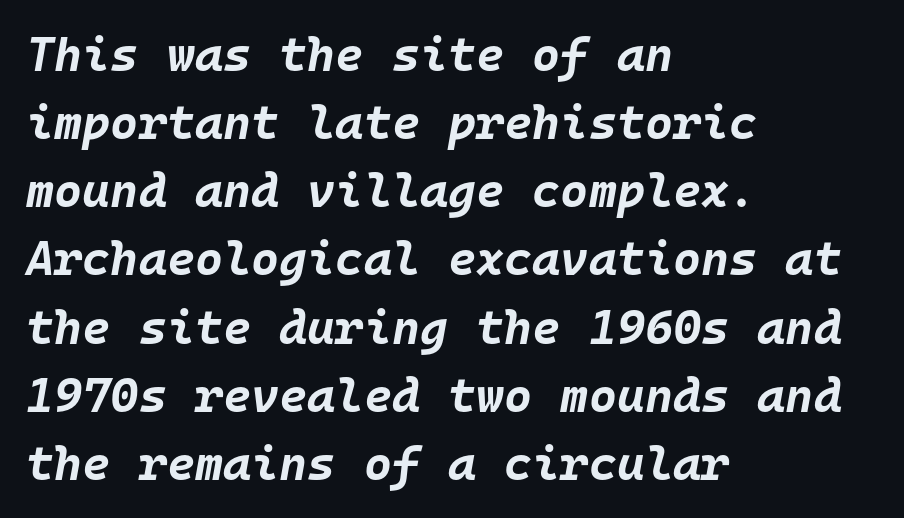
Q: Is the text bold? A: Yes.
Q: Is the text italic (slanted)? A: Yes, it leans right by about 10 degrees.
Q: Is the text underlined? A: No.
Q: How is the paragraph aligned? A: Left-aligned.
Q: Is the spacing between letters normal or unusually wide? A: Normal.
Q: Is the spacing between lines tight, normal or loose? A: Normal.
Q: Width (condensed, normal, or wide)? A: Normal.
Q: Stroke contrast? A: Low.
Q: x-height? A: Large.
Q: Monospaced? A: Yes.
